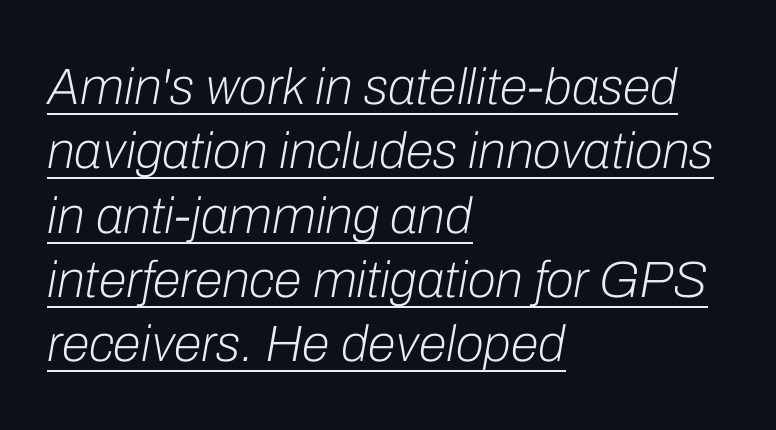
Q: Is the text bold? A: No.
Q: Is the text italic (slanted)? A: Yes, it leans right by about 10 degrees.
Q: Is the text underlined? A: Yes.
Q: How is the paragraph aligned? A: Left-aligned.
Q: Is the spacing between letters normal or unusually wide? A: Normal.
Q: Is the spacing between lines tight, normal or loose? A: Normal.
Q: Width (condensed, normal, or wide)? A: Normal.
Q: Stroke contrast? A: Low.
Q: x-height? A: Medium.
Q: Monospaced? A: No.
